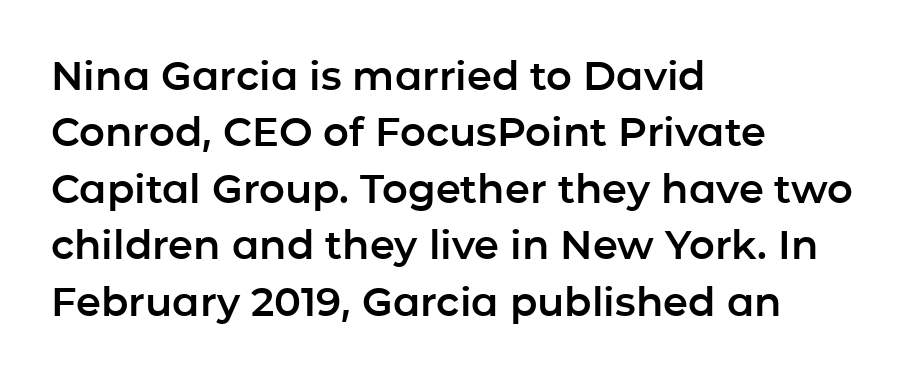
The image shows 40 px sans-serif type, upright; set left-aligned, normal line spacing (1.41x), normal letter spacing, not underlined; low stroke contrast and a medium x-height.
